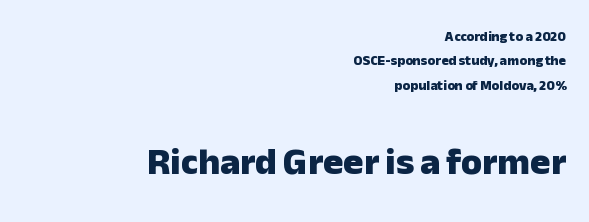
{"serif": "no", "italic": "no", "bold": "yes", "weight": "heavy", "width": "normal", "stroke_contrast": "low", "x_height": "medium", "monospaced": "no", "underline": "no", "align": "right", "line_spacing_ratio": 1.74, "letter_spacing": "normal", "letter_spacing_em": 0.0, "larger_block": "second", "size_ratio": 2.71, "glyph_px": 38}
